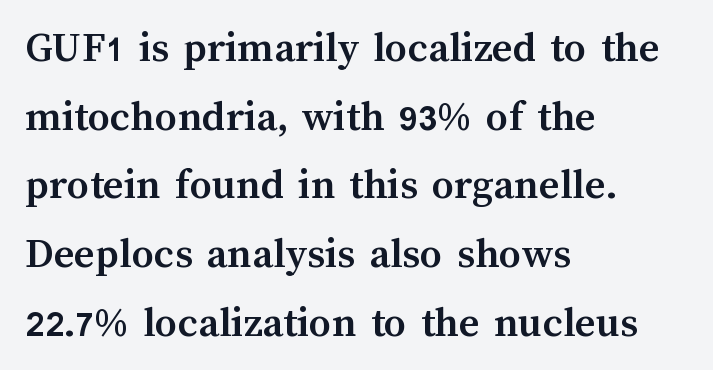
Q: Is the text bold? A: Yes.
Q: Is the text italic (slanted)? A: No, it is upright.
Q: Is the text underlined? A: No.
Q: How is the paragraph aligned? A: Left-aligned.
Q: Is the spacing between letters normal or unusually wide? A: Normal.
Q: Is the spacing between lines tight, normal or loose? A: Normal.
Q: Width (condensed, normal, or wide)? A: Normal.
Q: Stroke contrast? A: Medium.
Q: x-height? A: Medium.
Q: Monospaced? A: No.
